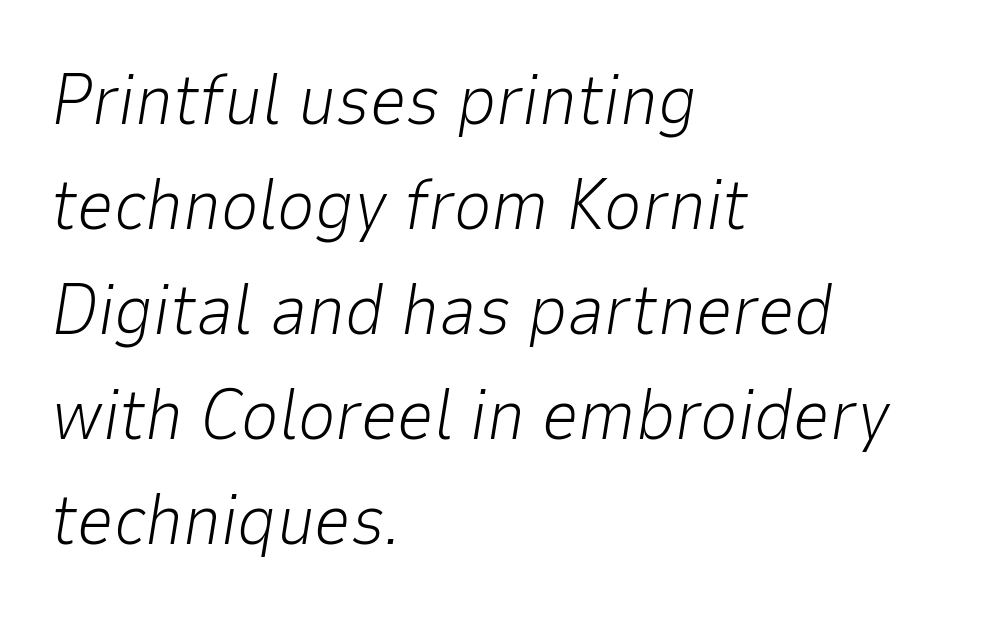
Q: Is the text bold? A: No.
Q: Is the text italic (slanted)? A: Yes, it leans right by about 9 degrees.
Q: Is the text underlined? A: No.
Q: How is the paragraph aligned? A: Left-aligned.
Q: Is the spacing between letters normal or unusually wide? A: Normal.
Q: Is the spacing between lines tight, normal or loose? A: Normal.
Q: Width (condensed, normal, or wide)? A: Normal.
Q: Stroke contrast? A: Low.
Q: x-height? A: Medium.
Q: Monospaced? A: No.
